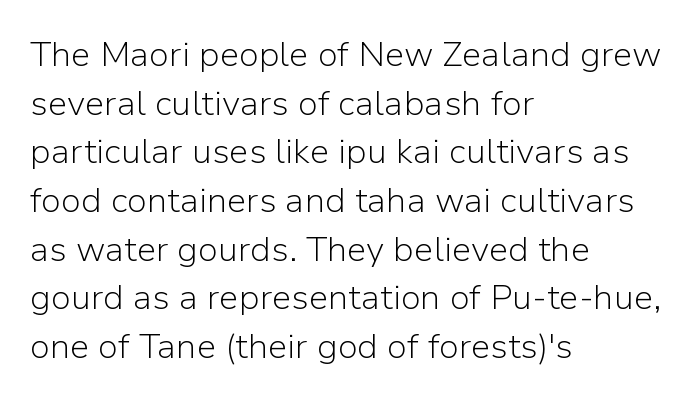
{"serif": "no", "italic": "no", "bold": "no", "weight": "light", "width": "normal", "stroke_contrast": "low", "x_height": "medium", "monospaced": "no", "underline": "no", "align": "left", "line_spacing": "normal", "line_spacing_ratio": 1.39, "letter_spacing": "normal", "letter_spacing_em": 0.0, "glyph_px": 35}
